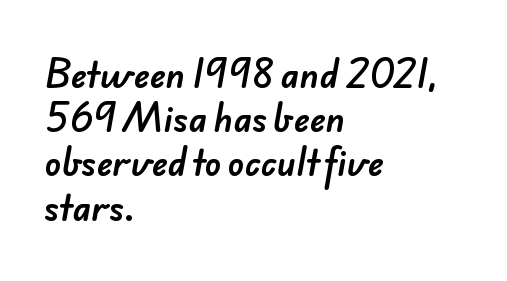
The image shows 34 px sans-serif type; set left-aligned, normal line spacing (1.3x), normal letter spacing, not underlined; low stroke contrast and a small x-height.
